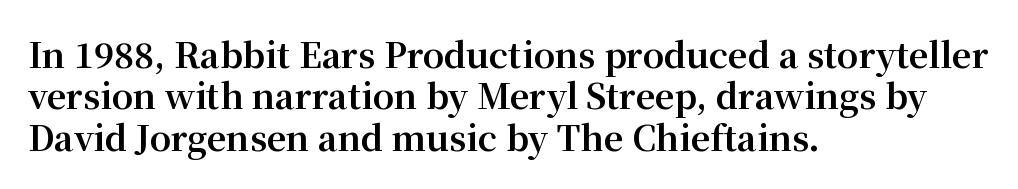
Q: Is the text bold? A: Yes.
Q: Is the text italic (slanted)? A: No, it is upright.
Q: Is the typeface a serif or a sans-serif typeface? A: Serif.
Q: Is the text underlined? A: No.
Q: How is the paragraph aligned? A: Left-aligned.
Q: Is the spacing between letters normal or unusually wide? A: Normal.
Q: Width (condensed, normal, or wide)? A: Normal.
Q: Stroke contrast? A: Medium.
Q: x-height? A: Medium.
Q: Monospaced? A: No.
